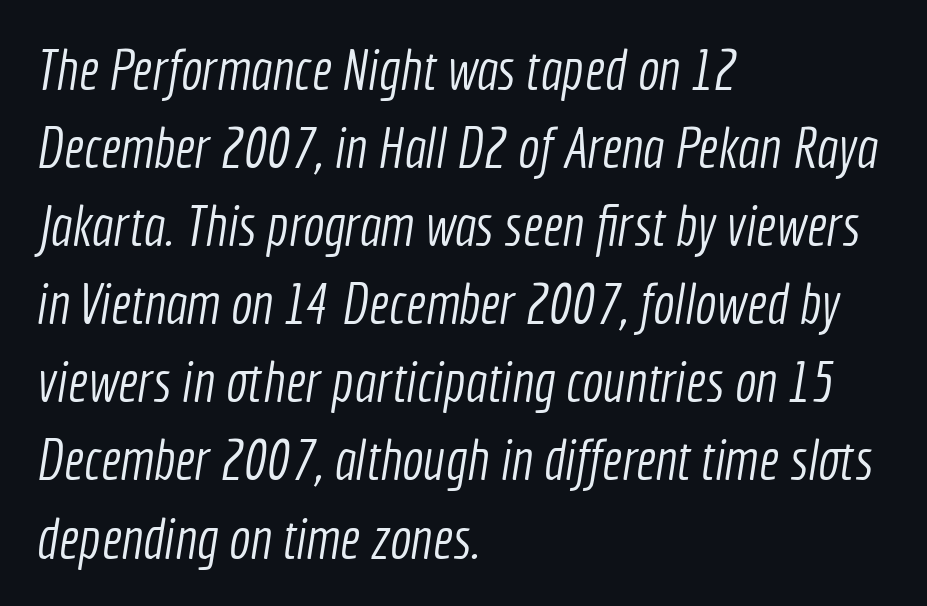
In terms of leading, this rendering sits right in the middle. Is this a sans? Yes — the strokes have no serifs. Varying glyph widths throughout — classic text-font behaviour. Stroke thickness stays within the range of a standard reading face or lighter.
